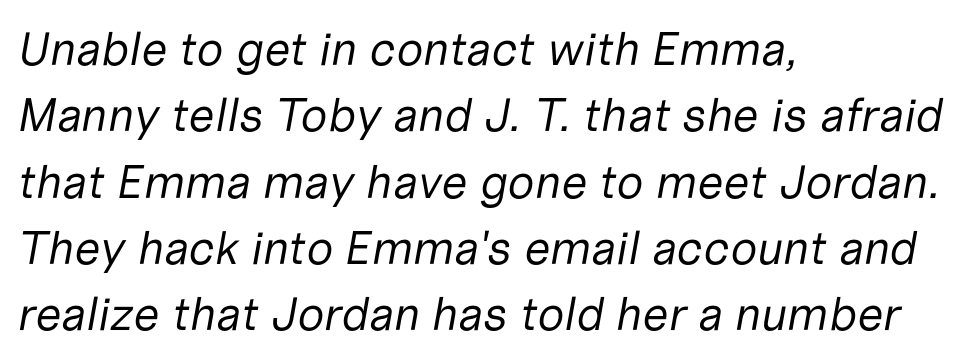
Q: Is the text bold? A: No.
Q: Is the text italic (slanted)? A: Yes, it leans right by about 10 degrees.
Q: Is the text underlined? A: No.
Q: How is the paragraph aligned? A: Left-aligned.
Q: Is the spacing between letters normal or unusually wide? A: Normal.
Q: Is the spacing between lines tight, normal or loose? A: Normal.
Q: Width (condensed, normal, or wide)? A: Normal.
Q: Stroke contrast? A: Low.
Q: x-height? A: Medium.
Q: Monospaced? A: No.
